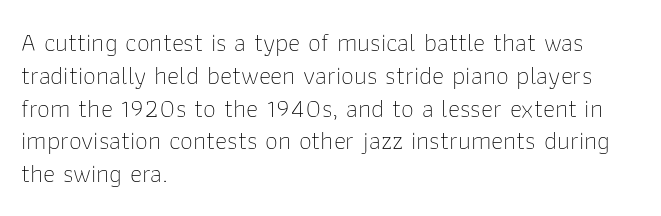
The image shows 26 px text type, upright; set left-aligned, normal line spacing (1.26x), normal letter spacing, not underlined.
